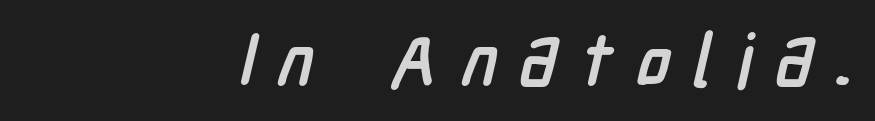
The image shows 74 px semibold, condensed sans-serif type; set right-aligned, unusually wide letter spacing (+0.3 em), not underlined; low stroke contrast and a medium x-height.
